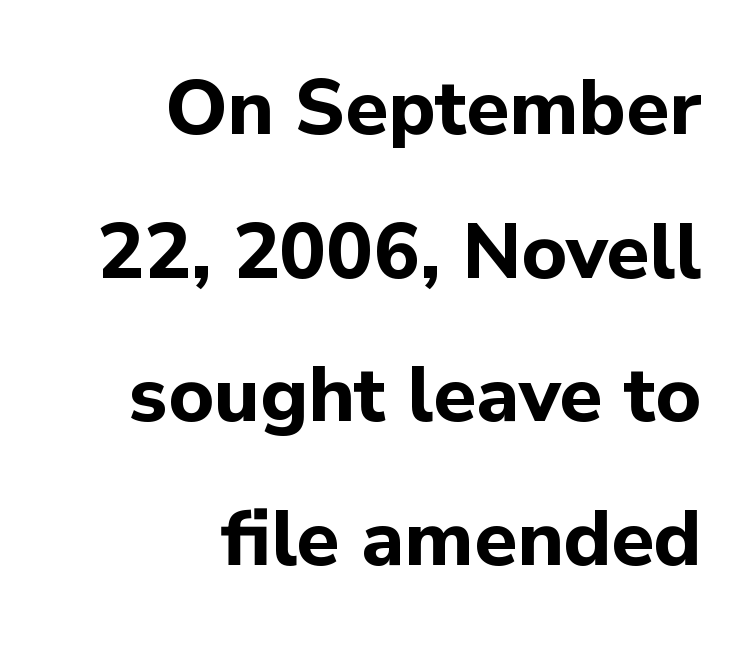
Q: Is the text bold? A: Yes.
Q: Is the text italic (slanted)? A: No, it is upright.
Q: Is the typeface a serif or a sans-serif typeface? A: Sans-serif.
Q: Is the text underlined? A: No.
Q: How is the paragraph aligned? A: Right-aligned.
Q: Is the spacing between letters normal or unusually wide? A: Normal.
Q: Width (condensed, normal, or wide)? A: Normal.
Q: Stroke contrast? A: Low.
Q: x-height? A: Medium.
Q: Monospaced? A: No.
